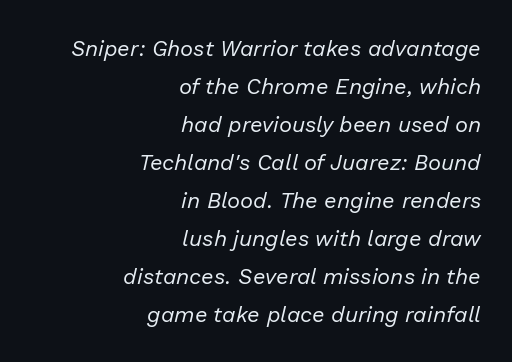
Type without underlining. Does extra space separate the letters? No, they use regular spacing. Does the copy run flush right? Yes — the right margin is perfectly even. This sample uses an oblique cut, with every glyph tilted off the vertical. Weight: in the light-to-regular range.
